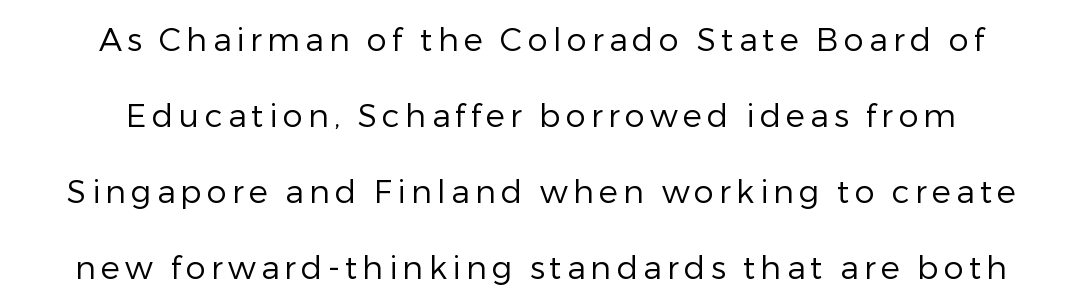
What kind of face is this? One without serifs — a sans. Upright lettering throughout. The space beneath each line is pristine and unruled. Does the copy run flush right? No — it is centered line by line. You could fit nearly another row in the gap between these rows. Varying glyph widths throughout — classic text-font behaviour.
